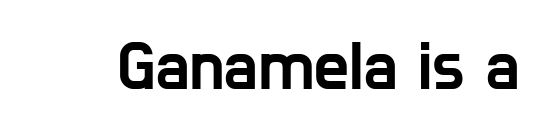
This rendering leaves character spacing at its baseline value. Decoration check: the copy has no underline. The rendering uses natural spacing where letterforms have individual widths. This is the regular roman posture of the typeface.
